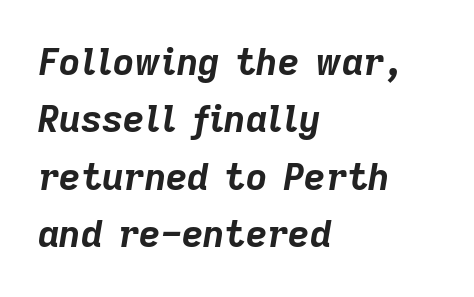
Set as a true bold cut, around the 700 mark. Spacing between characters is what you'd get straight out of the box. Spacing verdict: proportional, widths tailored to each character. Normally led — the rows are evenly, conventionally spaced. The rag falls on the right side of this text block.
